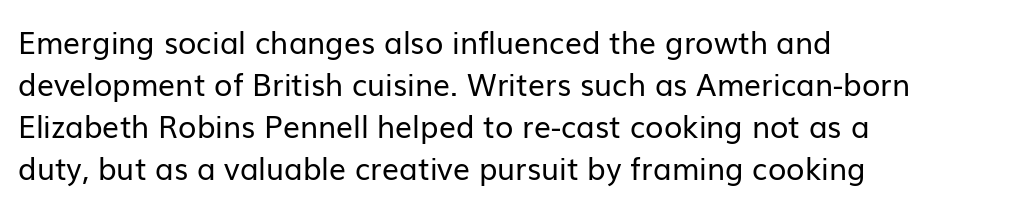
This rendering employs a face without finishing strokes, i.e., a sans-serif. Type without underlining. A typesetter would mark this as roman, not italic. Counters stay open thanks to moderate or lighter strokes. Is this a fixed-width face? No — the glyphs have proportional, varying widths.
